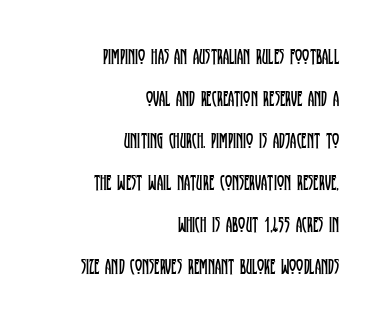
The image shows 22 px text type, upright; set right-aligned, loose line spacing (1.91x), normal letter spacing, not underlined.
